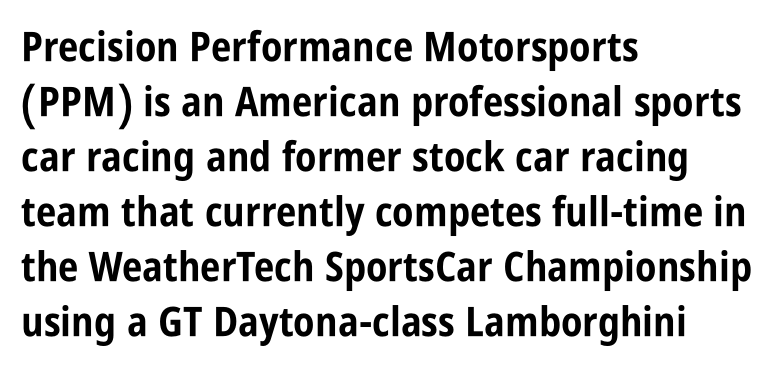
Q: Is the text bold? A: Yes.
Q: Is the text italic (slanted)? A: No, it is upright.
Q: Is the typeface a serif or a sans-serif typeface? A: Sans-serif.
Q: Is the text underlined? A: No.
Q: How is the paragraph aligned? A: Left-aligned.
Q: Is the spacing between letters normal or unusually wide? A: Normal.
Q: Is the spacing between lines tight, normal or loose? A: Normal.
Q: Width (condensed, normal, or wide)? A: Condensed.
Q: Stroke contrast? A: Low.
Q: x-height? A: Large.
Q: Monospaced? A: No.
